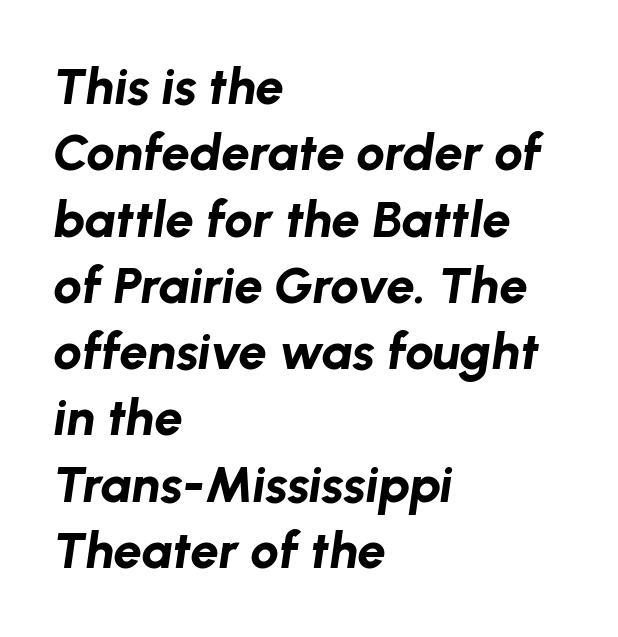
Q: Is the text bold? A: Yes.
Q: Is the text italic (slanted)? A: Yes, it leans right by about 8 degrees.
Q: Is the text underlined? A: No.
Q: How is the paragraph aligned? A: Left-aligned.
Q: Is the spacing between letters normal or unusually wide? A: Normal.
Q: Is the spacing between lines tight, normal or loose? A: Normal.
Q: Width (condensed, normal, or wide)? A: Normal.
Q: Stroke contrast? A: Low.
Q: x-height? A: Medium.
Q: Monospaced? A: No.
